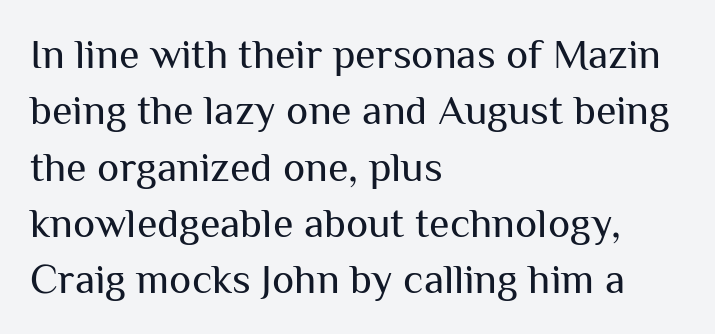
{"serif": "no", "italic": "no", "bold": "no", "weight": "regular", "width": "normal", "stroke_contrast": "medium", "x_height": "medium", "monospaced": "no", "underline": "no", "align": "left", "line_spacing": "normal", "line_spacing_ratio": 1.34, "letter_spacing": "normal", "letter_spacing_em": 0.0, "glyph_px": 42}
